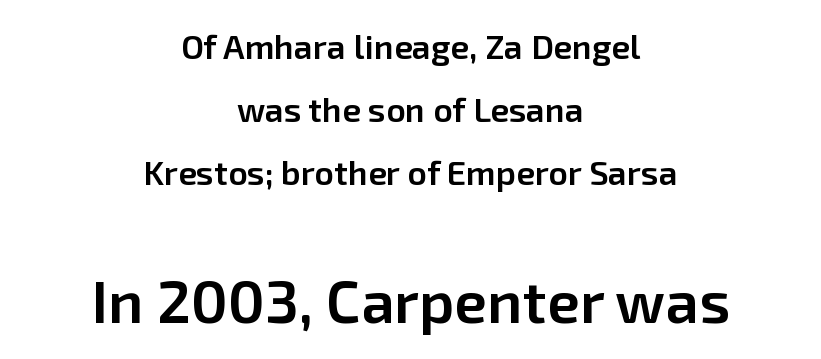
Q: Is the text bold? A: Semi-bold.
Q: Is the text italic (slanted)? A: No, it is upright.
Q: Is the typeface a serif or a sans-serif typeface? A: Sans-serif.
Q: Is the text underlined? A: No.
Q: How is the paragraph aligned? A: Centered.
Q: Is the spacing between letters normal or unusually wide? A: Normal.
Q: Which block of text is set in a larger size, the first (top) or the second (bottom)? A: The second (bottom) one.
Q: Width (condensed, normal, or wide)? A: Normal.
Q: Stroke contrast? A: Low.
Q: x-height? A: Medium.
Q: Monospaced? A: No.
